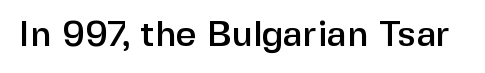
The image shows 36 px sans-serif type, upright; set normal letter spacing, not underlined; low stroke contrast and a medium x-height.
